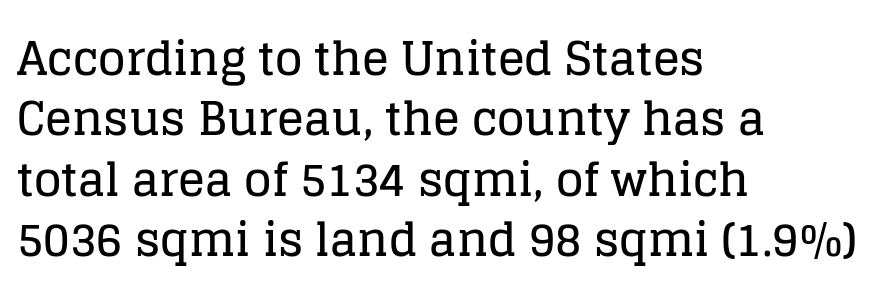
You can tell from the footed stems that serif type was used. Varying glyph widths throughout — classic text-font behaviour. These lines are set flush left with a ragged right edge. The font's upright variant was chosen for this text. Does extra space separate the letters? No, they use regular spacing.
